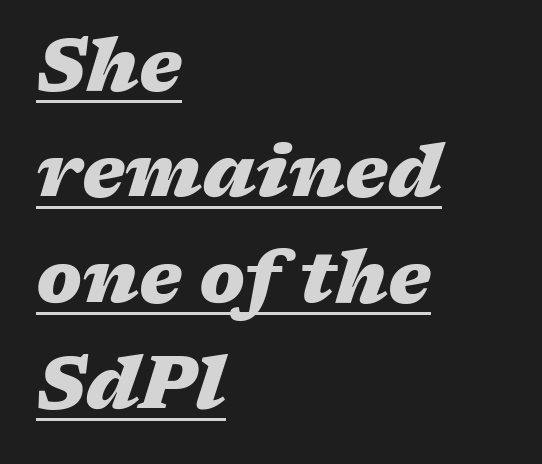
Q: Is the text bold? A: Yes.
Q: Is the text italic (slanted)? A: Yes, it leans right by about 17 degrees.
Q: Is the text underlined? A: Yes.
Q: How is the paragraph aligned? A: Left-aligned.
Q: Is the spacing between letters normal or unusually wide? A: Normal.
Q: Is the spacing between lines tight, normal or loose? A: Normal.
Q: Width (condensed, normal, or wide)? A: Wide.
Q: Stroke contrast? A: Medium.
Q: x-height? A: Medium.
Q: Monospaced? A: No.
